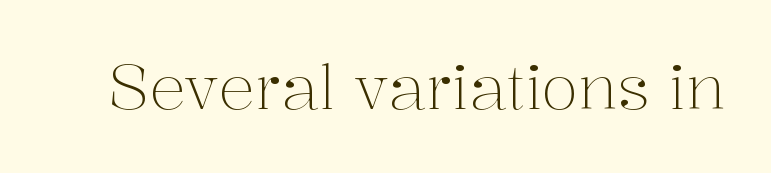
Q: Is the text bold? A: No.
Q: Is the text italic (slanted)? A: No, it is upright.
Q: Is the typeface a serif or a sans-serif typeface? A: Serif.
Q: Is the text underlined? A: No.
Q: Is the spacing between letters normal or unusually wide? A: Normal.
Q: Width (condensed, normal, or wide)? A: Normal.
Q: Stroke contrast? A: Medium.
Q: x-height? A: Medium.
Q: Monospaced? A: No.
